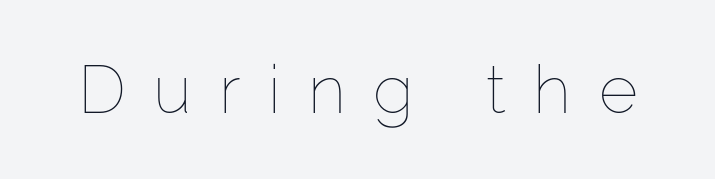
The rendering inserts visible extra space after every character. Each row of text sits above clean, open space. The axis of the letterforms is exactly vertical. Spacing verdict: proportional, widths tailored to each character. No extra ink here — the face is not bold.
